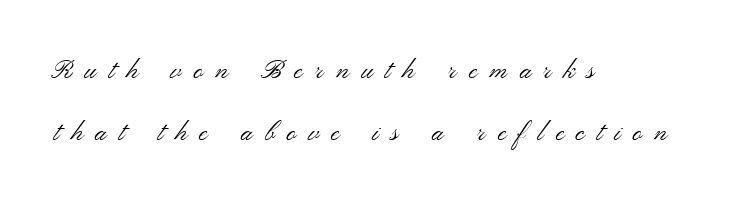
This is not heavy type; no bold has been used. Layout note: lines flush left. Notice the wide empty band between every row — that's loose leading. Underline: absent. What stands out about the letter spacing? Its width — letters are far apart.
